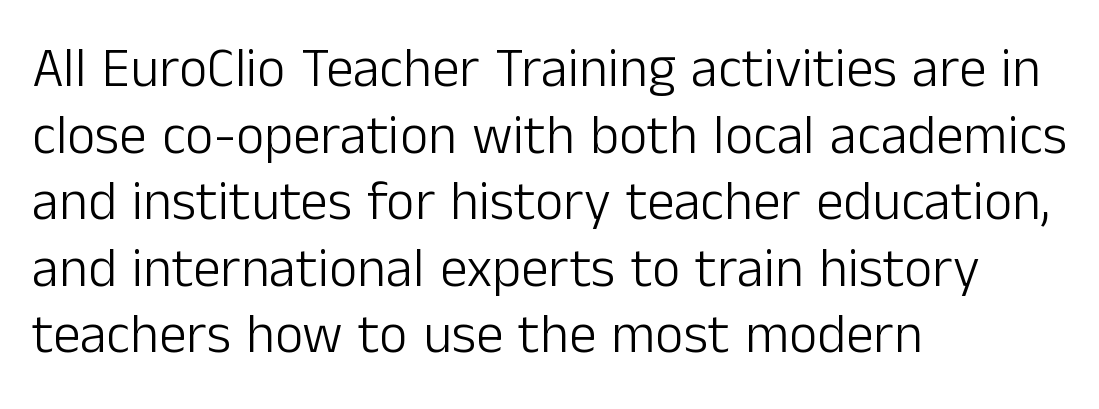
The image shows 55 px light sans-serif type, upright; set left-aligned, line spacing 1.21x, normal letter spacing, not underlined; low stroke contrast and a medium x-height.
